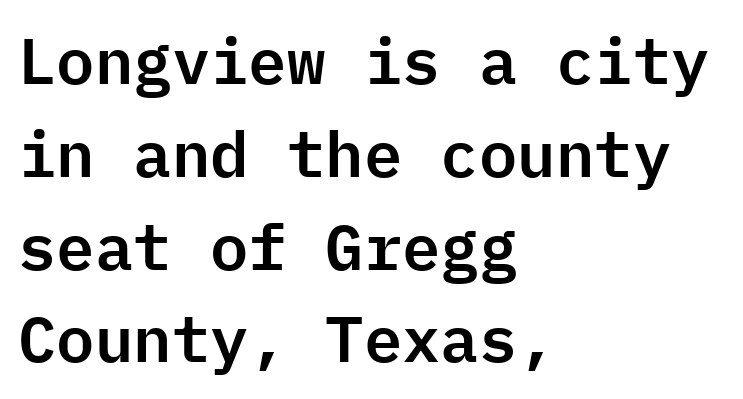
Q: Is the text italic (slanted)? A: No, it is upright.
Q: Is the typeface a serif or a sans-serif typeface? A: Sans-serif.
Q: Is the text underlined? A: No.
Q: How is the paragraph aligned? A: Left-aligned.
Q: Is the spacing between letters normal or unusually wide? A: Normal.
Q: Is the spacing between lines tight, normal or loose? A: Normal.
Q: Width (condensed, normal, or wide)? A: Normal.
Q: Stroke contrast? A: Low.
Q: x-height? A: Medium.
Q: Monospaced? A: Yes.
